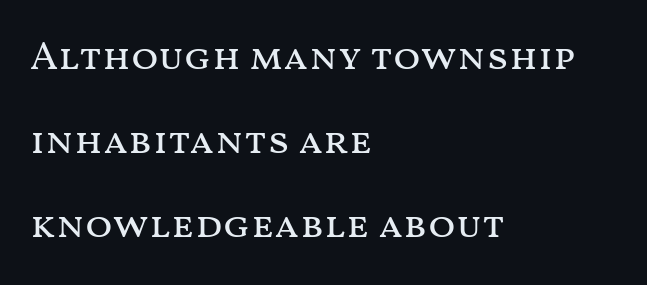
Q: Is the text bold? A: No.
Q: Is the text italic (slanted)? A: No, it is upright.
Q: Is the text underlined? A: No.
Q: How is the paragraph aligned? A: Left-aligned.
Q: Is the spacing between letters normal or unusually wide? A: Normal.
Q: Is the spacing between lines tight, normal or loose? A: Loose.
Q: Width (condensed, normal, or wide)? A: Wide.
Q: Stroke contrast? A: Medium.
Q: x-height? A: Medium.
Q: Monospaced? A: No.
